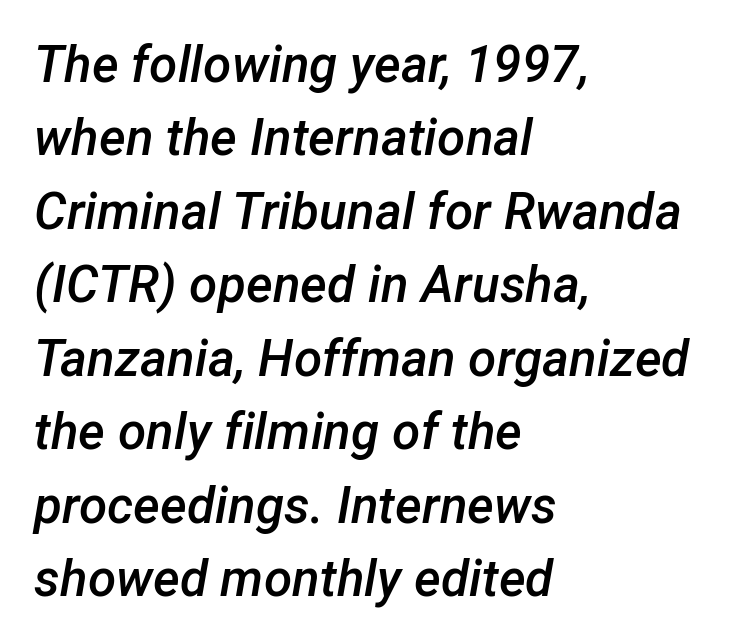
The image shows 51 px semibold type, italic (leaning right); set left-aligned, normal line spacing (1.44x), normal letter spacing, not underlined; low stroke contrast and a medium x-height.
